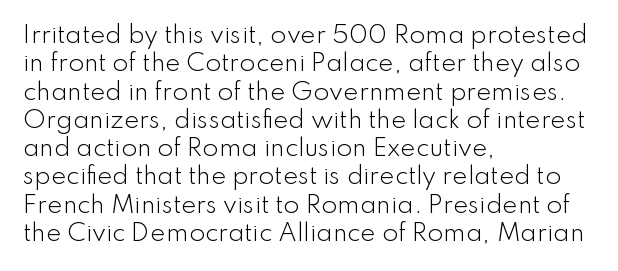
Nobody touched the tracking dial on this one. Visually the block forms a straight wall on the left and a jagged coastline on the right. Posture: upright roman. Beneath every word, the page is bare.
